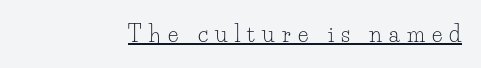
Q: Is the text bold? A: No.
Q: Is the text italic (slanted)? A: No, it is upright.
Q: Is the text underlined? A: Yes.
Q: Is the spacing between letters normal or unusually wide? A: Unusually wide.
